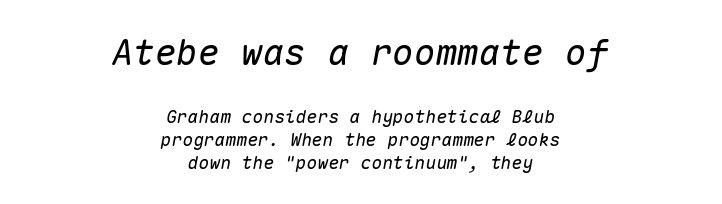
Q: Is the text italic (slanted)? A: Yes, it leans right by about 10 degrees.
Q: Is the text underlined? A: No.
Q: How is the paragraph aligned? A: Centered.
Q: Is the spacing between letters normal or unusually wide? A: Normal.
Q: Is the spacing between lines tight, normal or loose? A: Normal.
Q: Which block of text is set in a larger size, the first (top) or the second (bottom)? A: The first (top) one.
Q: Width (condensed, normal, or wide)? A: Normal.
Q: Stroke contrast? A: Medium.
Q: x-height? A: Medium.
Q: Monospaced? A: Yes.
